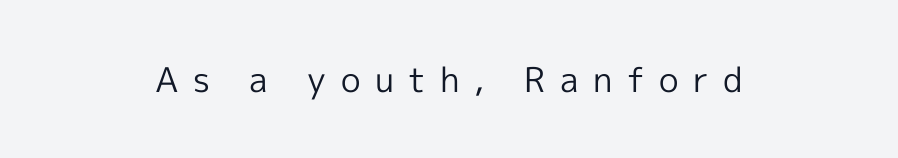
Words appear elongated and porous because spacing is wide. Unbolded letterforms with no extra heft. This rendering features lettering with no underline. These lines are centered, leaving both edges ragged. Posture: vertical.
